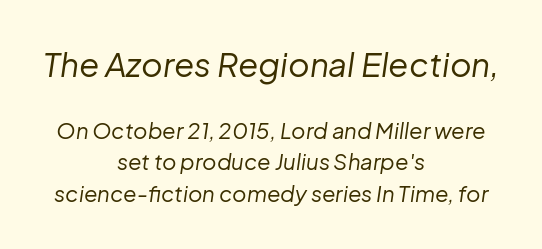
The image shows 33 px regular-weight type, italic (leaning right); set centered, normal line spacing (1.43x), normal letter spacing, not underlined; the first (top) block is 1.5x larger; low stroke contrast and a medium x-height.
